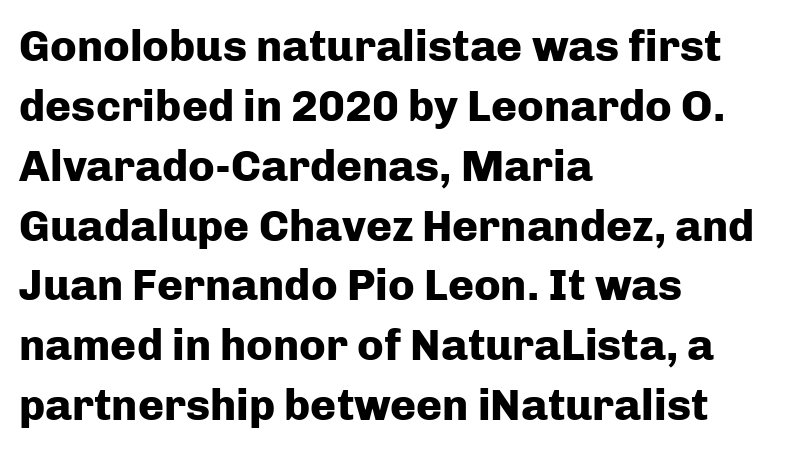
Q: Is the text bold? A: Yes.
Q: Is the text italic (slanted)? A: No, it is upright.
Q: Is the typeface a serif or a sans-serif typeface? A: Sans-serif.
Q: Is the text underlined? A: No.
Q: How is the paragraph aligned? A: Left-aligned.
Q: Is the spacing between letters normal or unusually wide? A: Normal.
Q: Is the spacing between lines tight, normal or loose? A: Normal.
Q: Width (condensed, normal, or wide)? A: Normal.
Q: Stroke contrast? A: Low.
Q: x-height? A: Medium.
Q: Monospaced? A: No.
